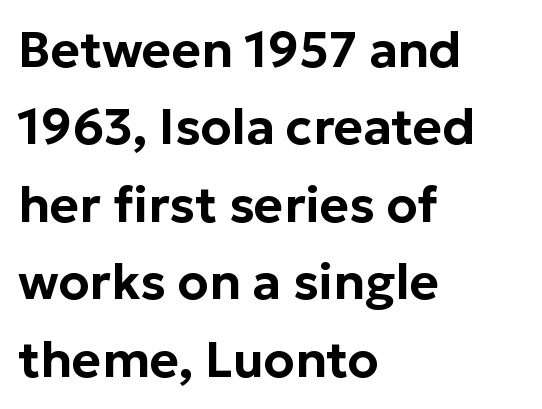
Q: Is the text italic (slanted)? A: No, it is upright.
Q: Is the typeface a serif or a sans-serif typeface? A: Sans-serif.
Q: Is the text underlined? A: No.
Q: How is the paragraph aligned? A: Left-aligned.
Q: Is the spacing between letters normal or unusually wide? A: Normal.
Q: Is the spacing between lines tight, normal or loose? A: Normal.
Q: Width (condensed, normal, or wide)? A: Normal.
Q: Stroke contrast? A: Low.
Q: x-height? A: Medium.
Q: Monospaced? A: No.
